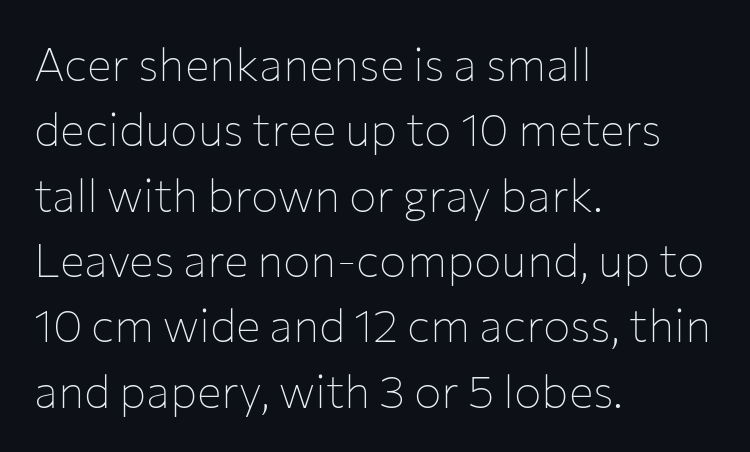
Q: Is the text bold? A: No.
Q: Is the text italic (slanted)? A: No, it is upright.
Q: Is the typeface a serif or a sans-serif typeface? A: Sans-serif.
Q: Is the text underlined? A: No.
Q: How is the paragraph aligned? A: Left-aligned.
Q: Is the spacing between letters normal or unusually wide? A: Normal.
Q: Is the spacing between lines tight, normal or loose? A: Normal.
Q: Width (condensed, normal, or wide)? A: Normal.
Q: Stroke contrast? A: Low.
Q: x-height? A: Medium.
Q: Monospaced? A: No.
